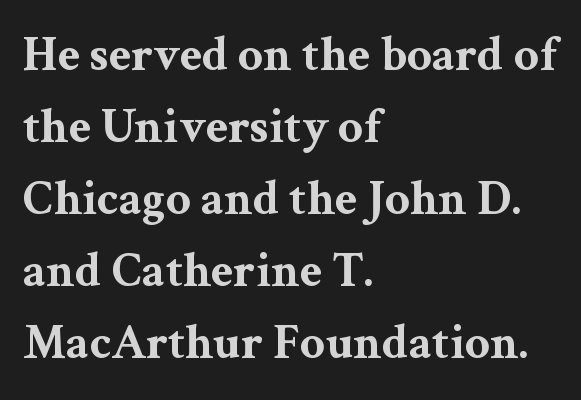
{"serif": "yes", "italic": "no", "bold": "yes", "weight": "bold", "width": "wide", "stroke_contrast": "medium", "x_height": "medium", "monospaced": "no", "underline": "no", "align": "left", "line_spacing": "normal", "line_spacing_ratio": 1.47, "letter_spacing": "normal", "letter_spacing_em": 0.0, "glyph_px": 49}
